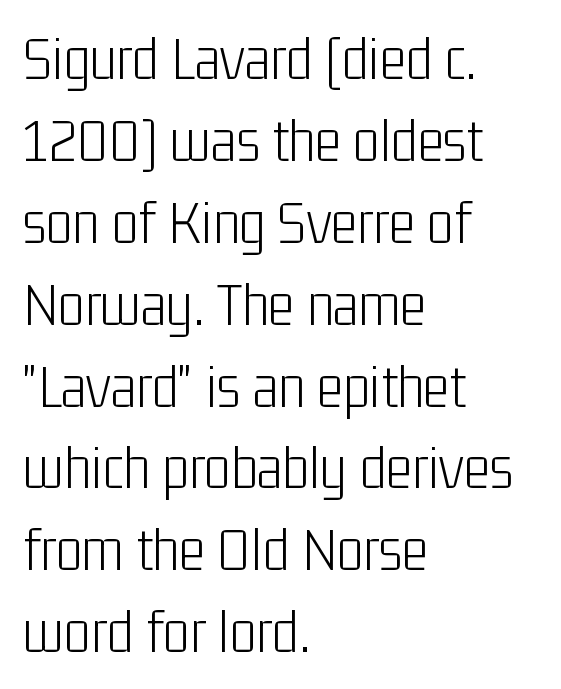
Q: Is the text bold? A: No.
Q: Is the text italic (slanted)? A: No, it is upright.
Q: Is the typeface a serif or a sans-serif typeface? A: Sans-serif.
Q: Is the text underlined? A: No.
Q: How is the paragraph aligned? A: Left-aligned.
Q: Is the spacing between letters normal or unusually wide? A: Normal.
Q: Is the spacing between lines tight, normal or loose? A: Normal.
Q: Width (condensed, normal, or wide)? A: Condensed.
Q: Stroke contrast? A: Low.
Q: x-height? A: Medium.
Q: Monospaced? A: No.
